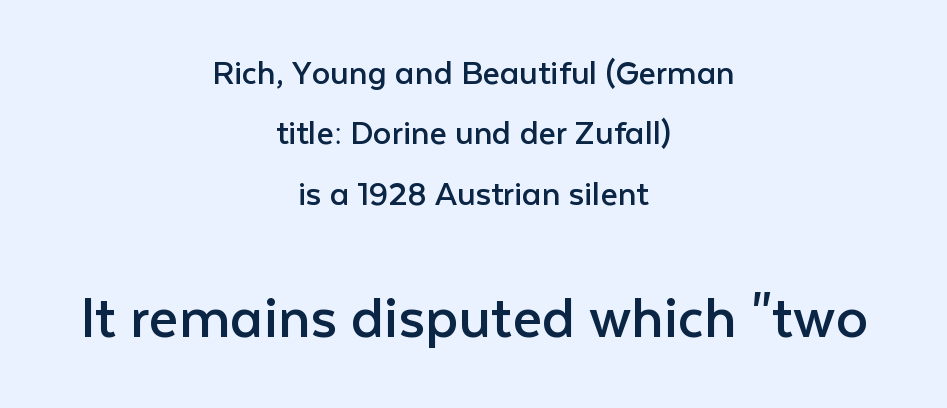
Q: Is the text bold? A: No.
Q: Is the text italic (slanted)? A: No, it is upright.
Q: Is the typeface a serif or a sans-serif typeface? A: Sans-serif.
Q: Is the text underlined? A: No.
Q: How is the paragraph aligned? A: Centered.
Q: Is the spacing between letters normal or unusually wide? A: Normal.
Q: Is the spacing between lines tight, normal or loose? A: Normal.
Q: Which block of text is set in a larger size, the first (top) or the second (bottom)? A: The second (bottom) one.
Q: Width (condensed, normal, or wide)? A: Normal.
Q: Stroke contrast? A: Low.
Q: x-height? A: Medium.
Q: Monospaced? A: No.
